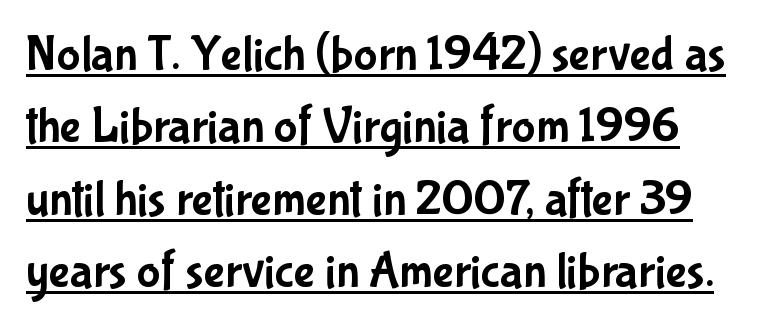
You could not count columns in this text — the font is proportionally spaced. Notice how descenders clear the ascenders below comfortably — that's standard leading. Letter spacing: default. Type style note: lacks serifs. This is roman type, the default non-slanted kind. Somebody hit Ctrl+U on this one — the words are underlined.
